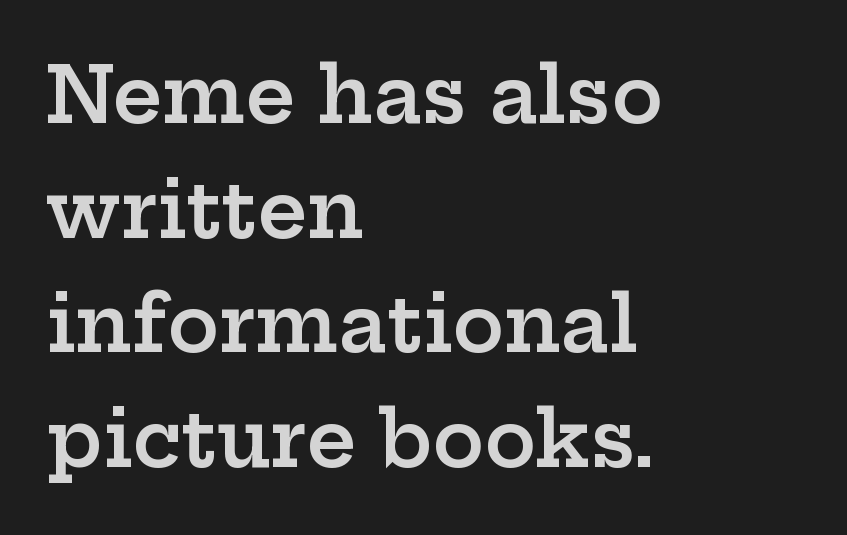
The image shows 77 px semibold, wide serif type, upright; set left-aligned, normal line spacing (1.49x), normal letter spacing, not underlined; low stroke contrast and a medium x-height.
